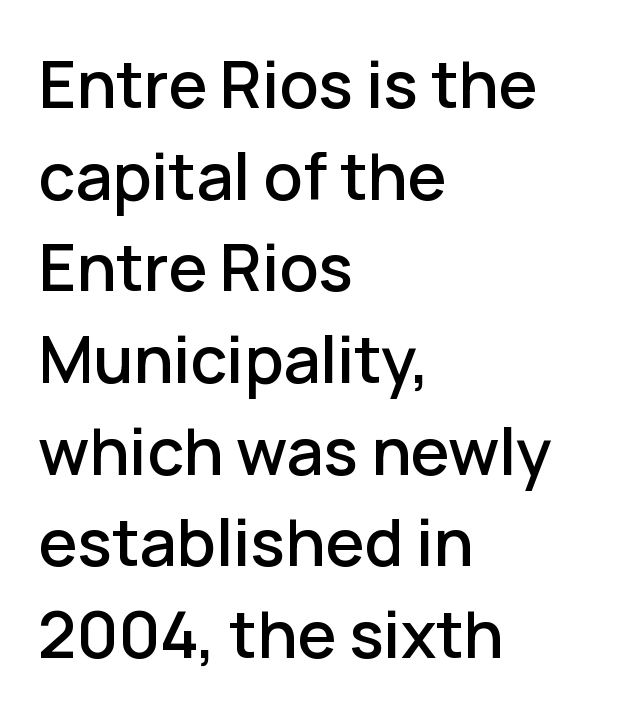
Q: Is the text italic (slanted)? A: No, it is upright.
Q: Is the typeface a serif or a sans-serif typeface? A: Sans-serif.
Q: Is the text underlined? A: No.
Q: How is the paragraph aligned? A: Left-aligned.
Q: Is the spacing between letters normal or unusually wide? A: Normal.
Q: Is the spacing between lines tight, normal or loose? A: Normal.
Q: Width (condensed, normal, or wide)? A: Normal.
Q: Stroke contrast? A: Low.
Q: x-height? A: Medium.
Q: Monospaced? A: No.
